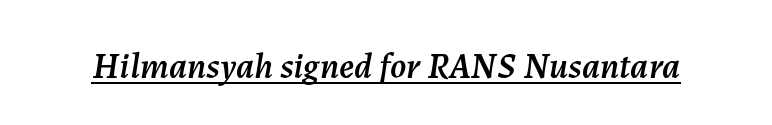
Q: Is the text italic (slanted)? A: Yes, it leans right by about 7 degrees.
Q: Is the text underlined? A: Yes.
Q: Is the spacing between letters normal or unusually wide? A: Normal.
Q: Width (condensed, normal, or wide)? A: Normal.
Q: Stroke contrast? A: Medium.
Q: x-height? A: Medium.
Q: Monospaced? A: No.
